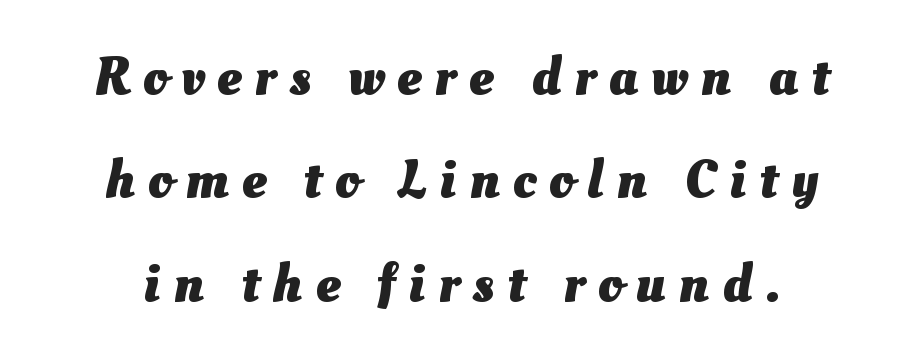
Q: Is the text bold? A: Yes.
Q: Is the text underlined? A: No.
Q: How is the paragraph aligned? A: Centered.
Q: Is the spacing between letters normal or unusually wide? A: Unusually wide.
Q: Width (condensed, normal, or wide)? A: Normal.
Q: Stroke contrast? A: Medium.
Q: x-height? A: Small.
Q: Monospaced? A: No.
